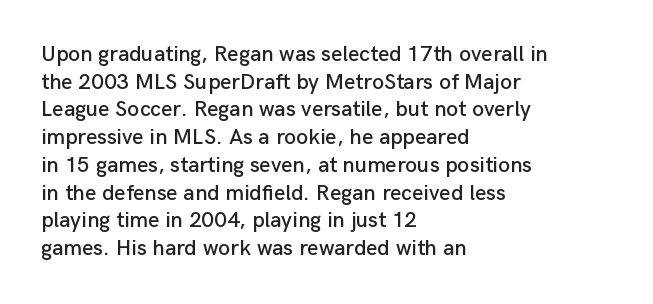
Regarding leading, the lines here are spaced in the standard way. The space beneath each line is pristine and unruled. Tracking value appears to be zero — textbook default spacing. The setting favours the left margin, as ordinary paragraphs usually do.
